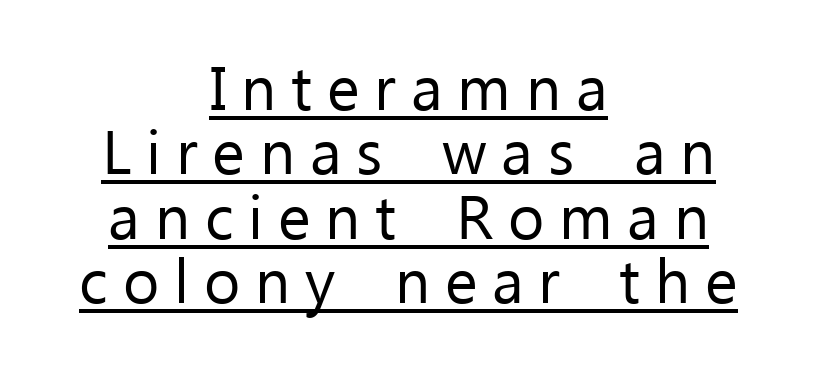
The image shows 62 px regular-weight sans-serif type, upright; set centered, tight line spacing (1.04x), unusually wide letter spacing (+0.24 em), underlined; low stroke contrast and a medium x-height.
